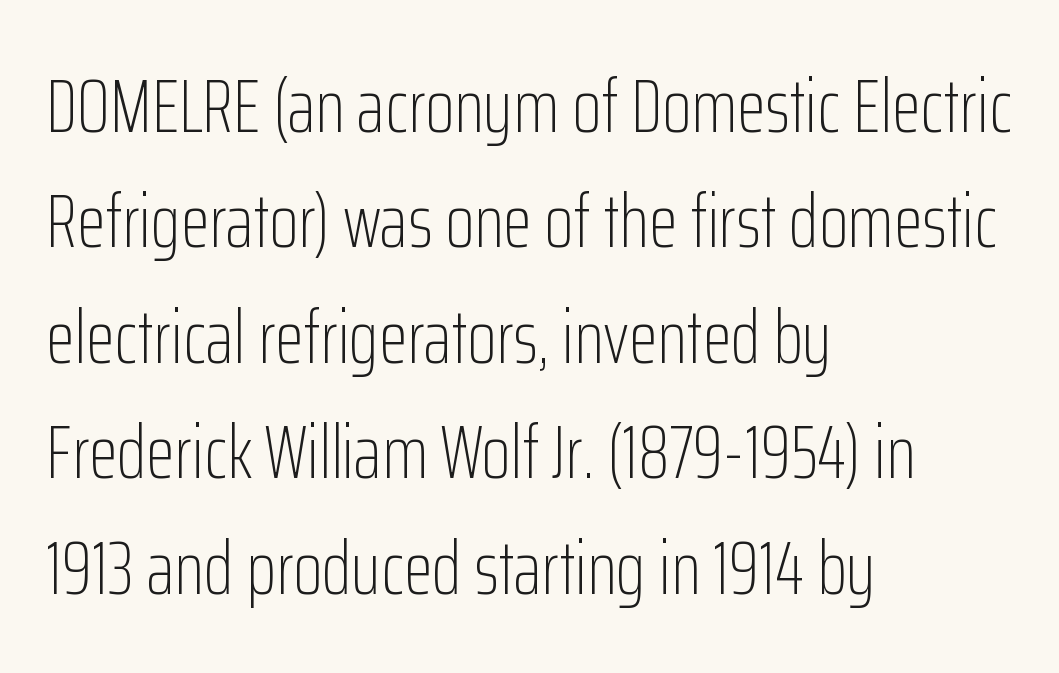
The leading is moderate, giving the passage an even texture. Rendered with straight, roman letterforms. Nothing sits at the stroke ends, so this counts as sans-serif. Observe the ordinary spacing: letters are neighbours, not strangers. This sample has the flowing, uneven cadence of proportional lettering.
